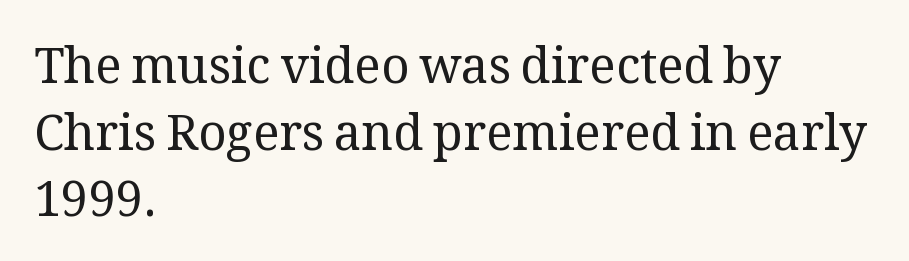
Q: Is the text bold? A: No.
Q: Is the text italic (slanted)? A: No, it is upright.
Q: Is the typeface a serif or a sans-serif typeface? A: Serif.
Q: Is the text underlined? A: No.
Q: How is the paragraph aligned? A: Left-aligned.
Q: Is the spacing between letters normal or unusually wide? A: Normal.
Q: Is the spacing between lines tight, normal or loose? A: Normal.
Q: Width (condensed, normal, or wide)? A: Normal.
Q: Stroke contrast? A: Medium.
Q: x-height? A: Medium.
Q: Monospaced? A: No.
